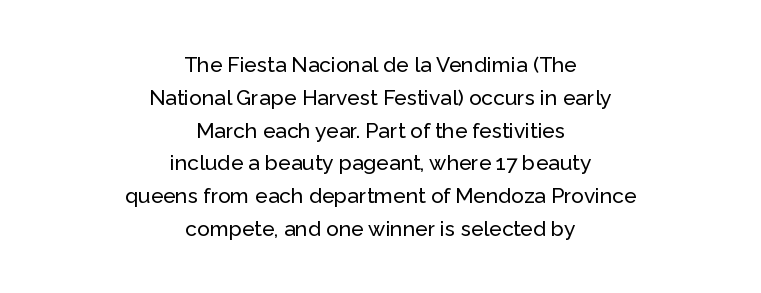
Q: Is the text italic (slanted)? A: No, it is upright.
Q: Is the text underlined? A: No.
Q: How is the paragraph aligned? A: Centered.
Q: Is the spacing between letters normal or unusually wide? A: Normal.
Q: Is the spacing between lines tight, normal or loose? A: Normal.
